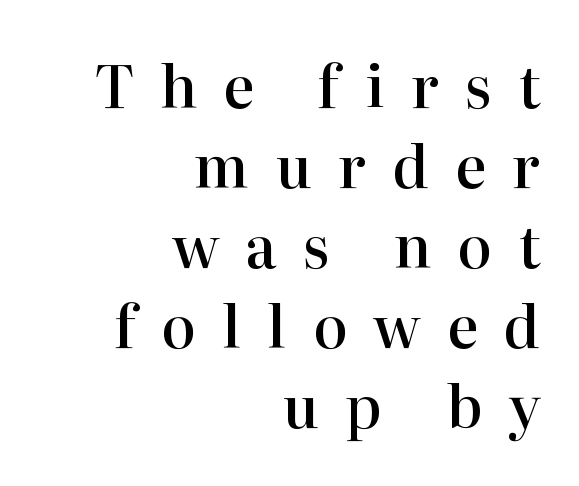
Q: Is the text bold? A: Semi-bold.
Q: Is the text italic (slanted)? A: No, it is upright.
Q: Is the typeface a serif or a sans-serif typeface? A: Serif.
Q: Is the text underlined? A: No.
Q: How is the paragraph aligned? A: Right-aligned.
Q: Is the spacing between letters normal or unusually wide? A: Unusually wide.
Q: Is the spacing between lines tight, normal or loose? A: Normal.
Q: Width (condensed, normal, or wide)? A: Normal.
Q: Stroke contrast? A: High.
Q: x-height? A: Medium.
Q: Monospaced? A: No.
